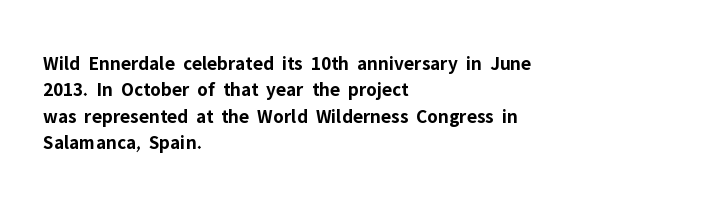
{"italic": "no", "bold": "yes", "underline": "no", "align": "left", "line_spacing": "normal", "line_spacing_ratio": 1.32, "letter_spacing": "normal", "letter_spacing_em": 0.0, "glyph_px": 20}
